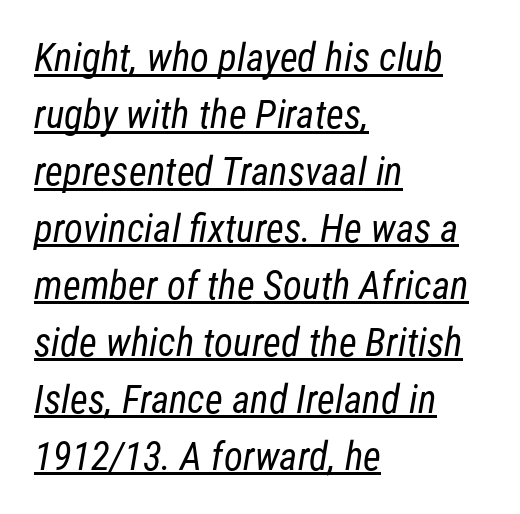
The image shows 39 px regular-weight, condensed sans-serif type; set left-aligned, normal line spacing (1.46x), normal letter spacing, underlined; low stroke contrast and a medium x-height.
